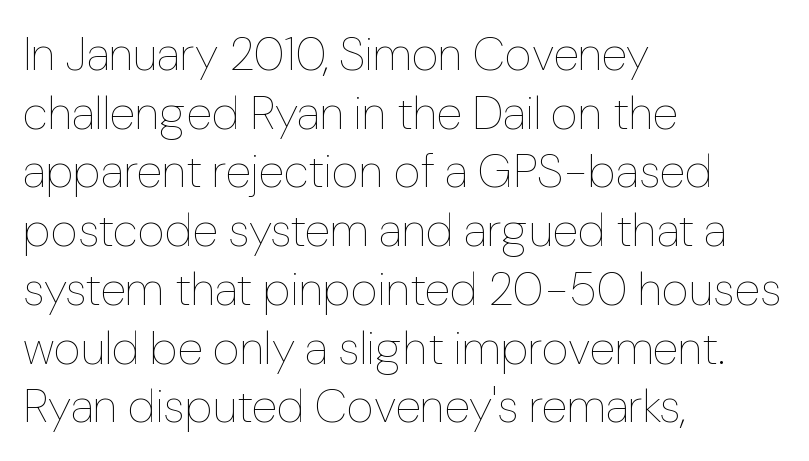
The image shows 47 px thin type, upright; set left-aligned, normal line spacing (1.25x), normal letter spacing, not underlined; low stroke contrast and a medium x-height.
